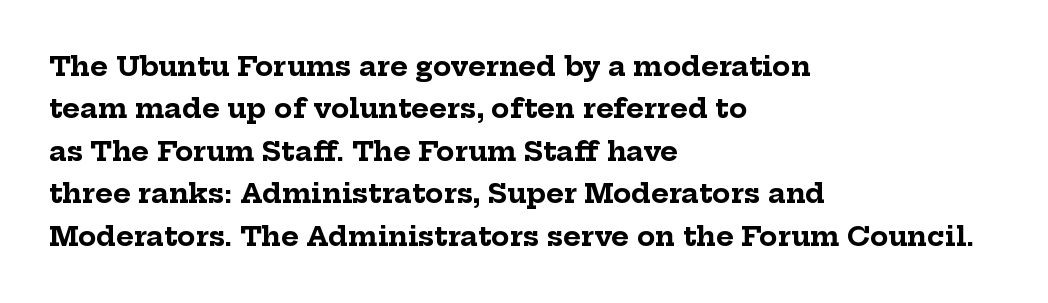
The image shows 27 px bold type, upright; set left-aligned, normal line spacing (1.57x), normal letter spacing, not underlined.
